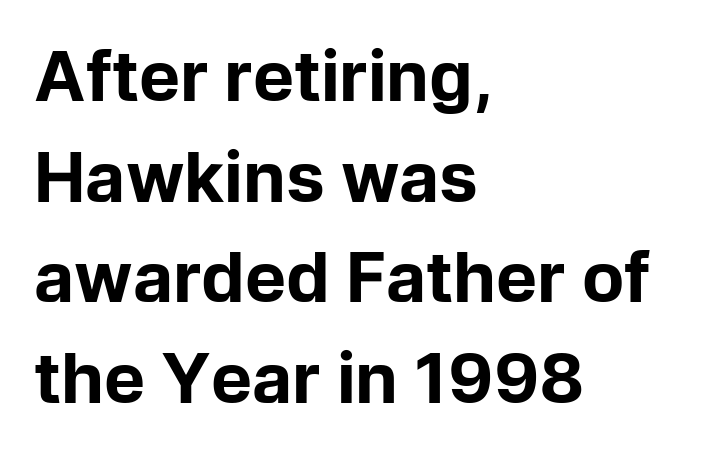
{"serif": "no", "italic": "no", "bold": "yes", "weight": "bold", "width": "normal", "stroke_contrast": "low", "x_height": "medium", "monospaced": "no", "underline": "no", "align": "left", "line_spacing": "normal", "line_spacing_ratio": 1.46, "letter_spacing": "normal", "letter_spacing_em": 0.0, "glyph_px": 69}
